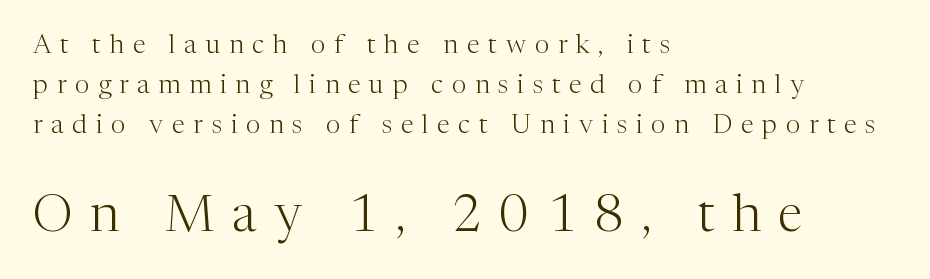
The image shows 51 px light serif type, upright; set left-aligned, normal line spacing (1.53x), unusually wide letter spacing (+0.34 em), not underlined; the second (bottom) block is 1.96x larger; medium stroke contrast and a medium x-height.
